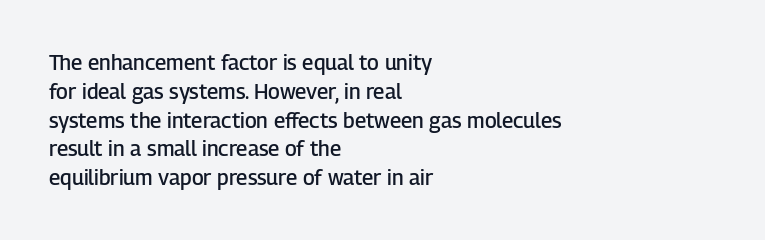
Q: Is the text bold? A: Semi-bold.
Q: Is the text italic (slanted)? A: No, it is upright.
Q: Is the text underlined? A: No.
Q: How is the paragraph aligned? A: Left-aligned.
Q: Is the spacing between letters normal or unusually wide? A: Normal.
Q: Is the spacing between lines tight, normal or loose? A: Normal.
